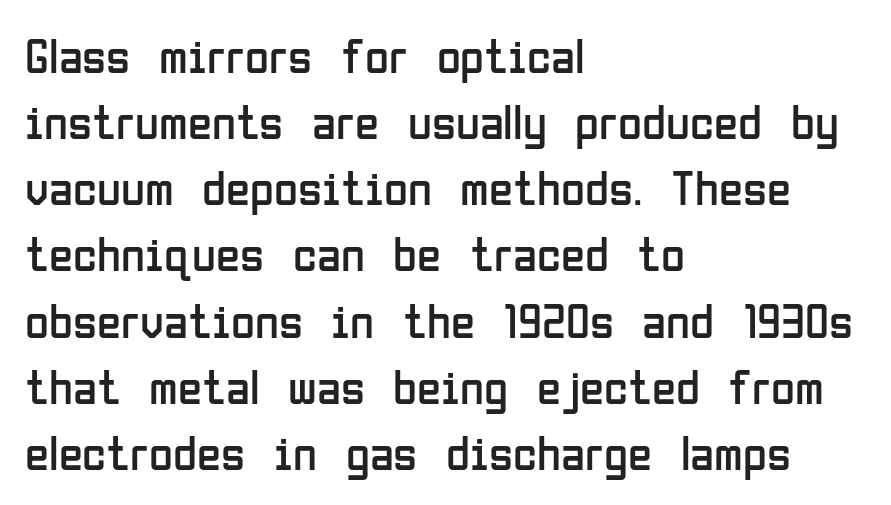
Proportional: the letters do not fall into vertical columns. The setting favours the left margin, as ordinary paragraphs usually do. These lines are composed in type without serifs. Is the stroke heavy? The answer is a plain regular-or-lighter. Type without underlining.
